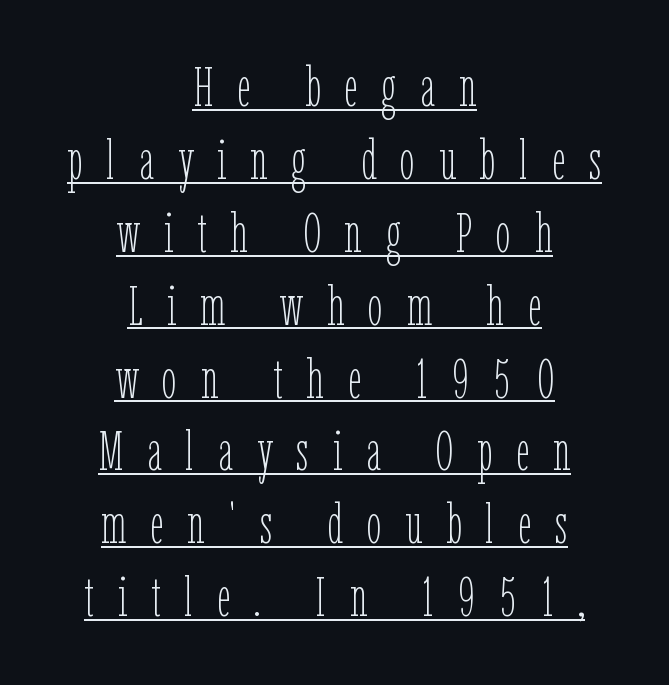
Q: Is the text bold? A: No.
Q: Is the text italic (slanted)? A: No, it is upright.
Q: Is the text underlined? A: Yes.
Q: How is the paragraph aligned? A: Centered.
Q: Is the spacing between letters normal or unusually wide? A: Unusually wide.
Q: Is the spacing between lines tight, normal or loose? A: Normal.
Q: Width (condensed, normal, or wide)? A: Condensed.
Q: Stroke contrast? A: Low.
Q: x-height? A: Medium.
Q: Monospaced? A: No.
